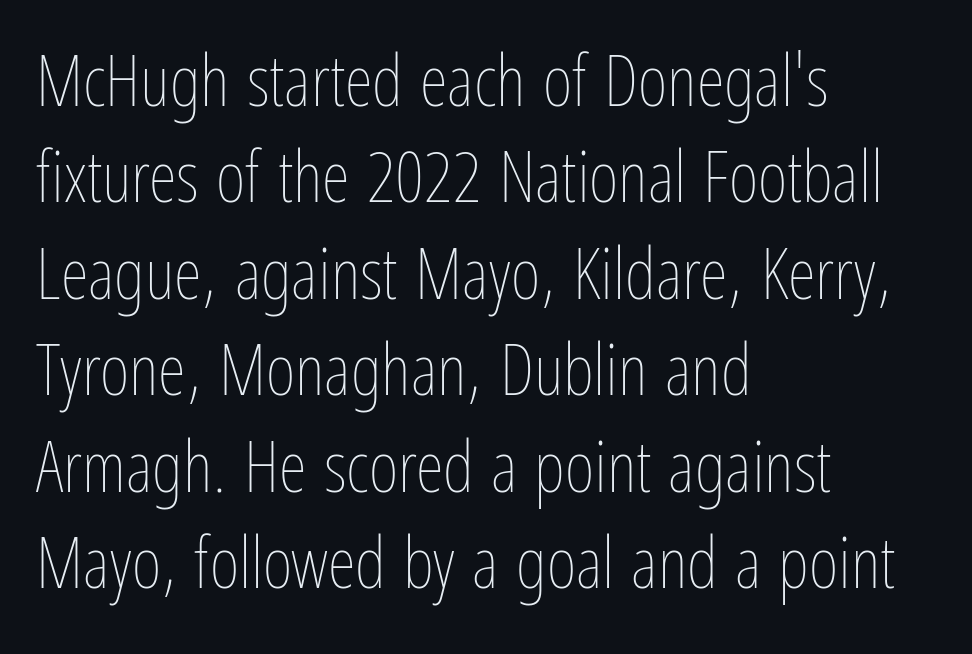
Q: Is the text bold? A: No.
Q: Is the text italic (slanted)? A: No, it is upright.
Q: Is the text underlined? A: No.
Q: How is the paragraph aligned? A: Left-aligned.
Q: Is the spacing between letters normal or unusually wide? A: Normal.
Q: Is the spacing between lines tight, normal or loose? A: Normal.
Q: Width (condensed, normal, or wide)? A: Condensed.
Q: Stroke contrast? A: Low.
Q: x-height? A: Medium.
Q: Monospaced? A: No.
